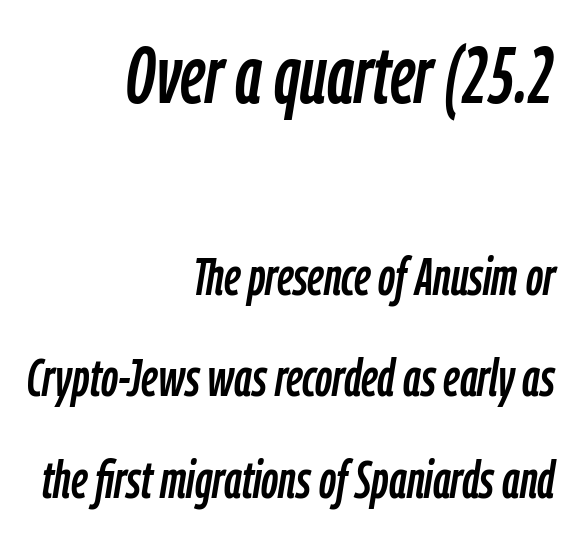
Observe the lean: these are italic letterforms. Check under the words: just untouched page. Leading: increased. Proportional: the letters do not fall into vertical columns. The gaps between neighbouring characters are ordinary and unremarkable. Reading down the block, your eye finds every line finishing at a fixed right position.
